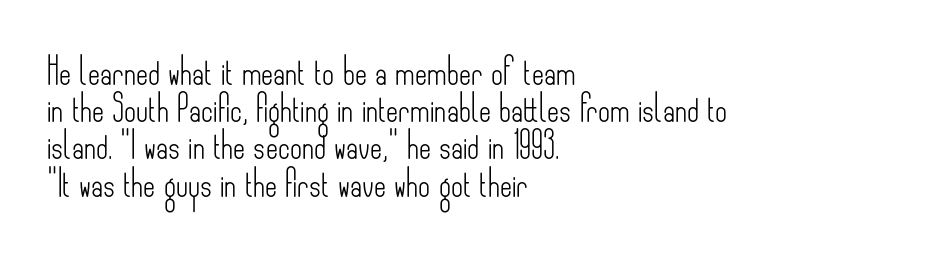
The rendering anchors every line to the left-hand side. A clean baseline with only descenders dipping below it. No chunkiness to these letters — they're not bold. Leading matches the norm, producing a regular column. Ascenders rise straight up at ninety degrees. Nobody touched the tracking dial on this one.
